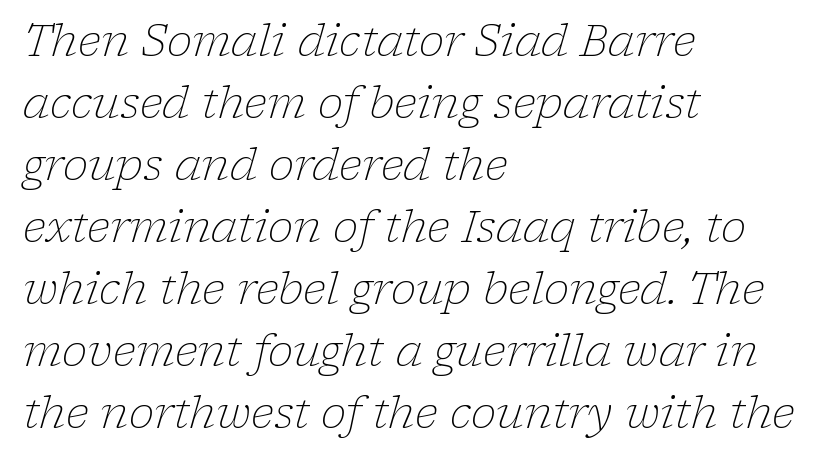
Q: Is the text bold? A: No.
Q: Is the text italic (slanted)? A: Yes, it leans right by about 17 degrees.
Q: Is the typeface a serif or a sans-serif typeface? A: Serif.
Q: Is the text underlined? A: No.
Q: How is the paragraph aligned? A: Left-aligned.
Q: Is the spacing between letters normal or unusually wide? A: Normal.
Q: Is the spacing between lines tight, normal or loose? A: Normal.
Q: Width (condensed, normal, or wide)? A: Normal.
Q: Stroke contrast? A: Low.
Q: x-height? A: Medium.
Q: Monospaced? A: No.
